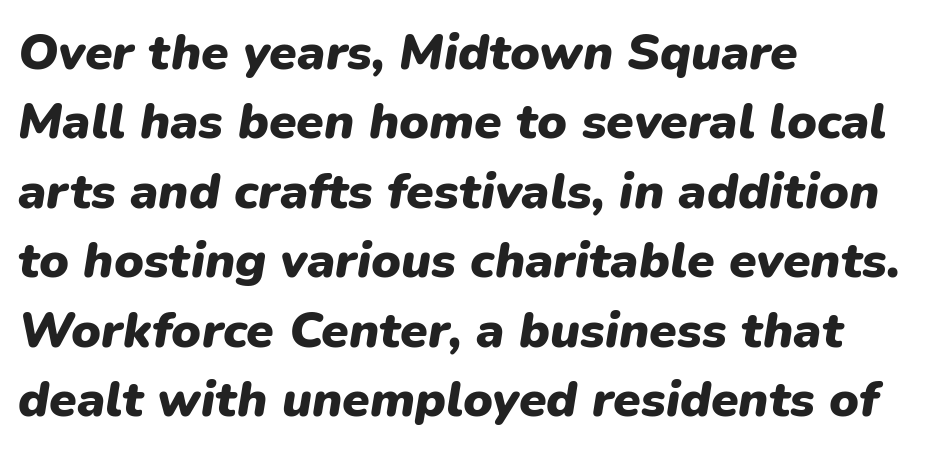
Q: Is the text bold? A: Yes.
Q: Is the text italic (slanted)? A: Yes, it leans right by about 9 degrees.
Q: Is the text underlined? A: No.
Q: How is the paragraph aligned? A: Left-aligned.
Q: Is the spacing between letters normal or unusually wide? A: Normal.
Q: Is the spacing between lines tight, normal or loose? A: Normal.
Q: Width (condensed, normal, or wide)? A: Normal.
Q: Stroke contrast? A: Low.
Q: x-height? A: Medium.
Q: Monospaced? A: No.
